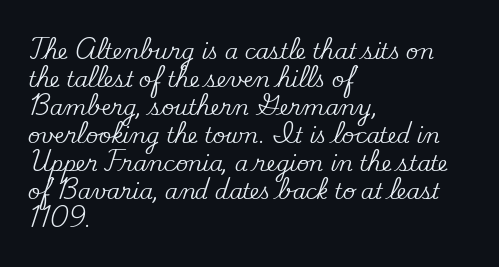
If you measured baseline to baseline, you'd find a middling distance. Descenders are the only things crossing below the line. The lines in this sample share a left origin and differ only in where they stop. Letter spacing: default.
